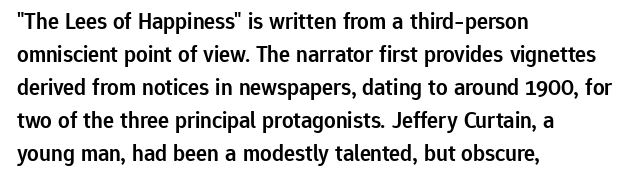
The space beneath each line is pristine and unruled. This rendering leaves character spacing at its baseline value. Designer's note — italics off, roman on. Leftover space on each line is placed entirely after the last word.
